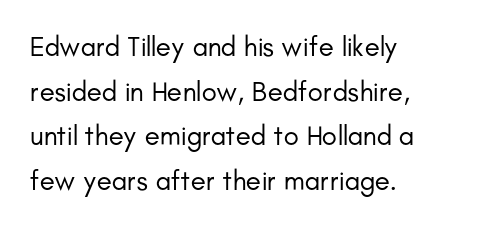
{"serif": "no", "italic": "no", "bold": "no", "weight": "regular", "width": "normal", "stroke_contrast": "low", "x_height": "small", "monospaced": "no", "underline": "no", "align": "left", "line_spacing": "normal", "line_spacing_ratio": 1.59, "letter_spacing": "normal", "letter_spacing_em": 0.0, "glyph_px": 28}
